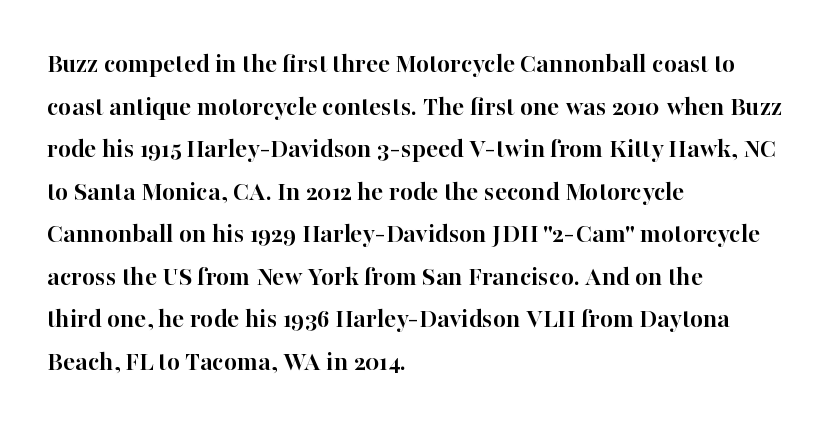
No word sits above an underline. Here the designer chose a conventional face with non-uniform glyph widths. Here the glyphs are tracked normally, forming tight word shapes. The passage shown stacks its lines at a standard gap. Tall strokes in this sample are plumb rather than angled.
